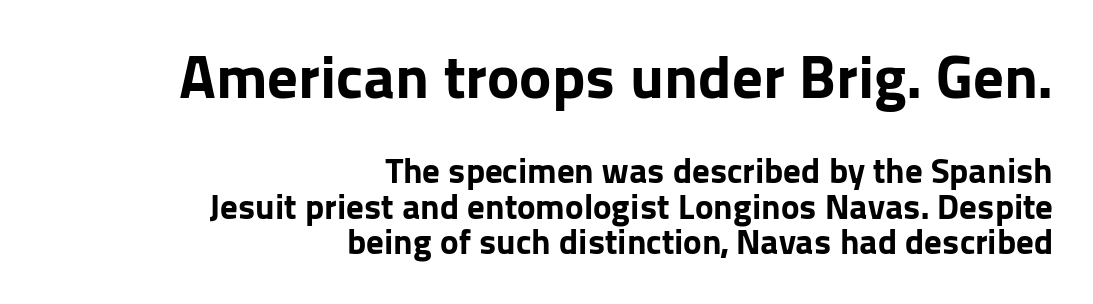
{"serif": "no", "italic": "no", "bold": "yes", "weight": "bold", "width": "normal", "stroke_contrast": "low", "x_height": "medium", "monospaced": "no", "underline": "no", "align": "right", "line_spacing": "tight", "line_spacing_ratio": 1.01, "letter_spacing": "normal", "letter_spacing_em": 0.0, "larger_block": "first", "size_ratio": 1.74, "glyph_px": 61}
